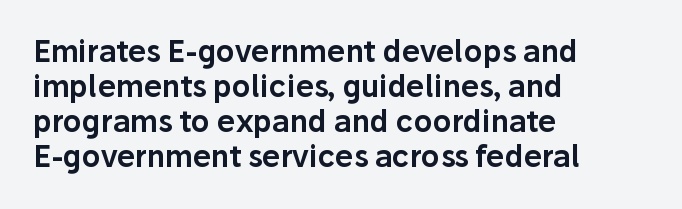
Q: Is the text italic (slanted)? A: No, it is upright.
Q: Is the typeface a serif or a sans-serif typeface? A: Sans-serif.
Q: Is the text underlined? A: No.
Q: How is the paragraph aligned? A: Left-aligned.
Q: Is the spacing between letters normal or unusually wide? A: Normal.
Q: Width (condensed, normal, or wide)? A: Normal.
Q: Stroke contrast? A: Low.
Q: x-height? A: Medium.
Q: Monospaced? A: No.
